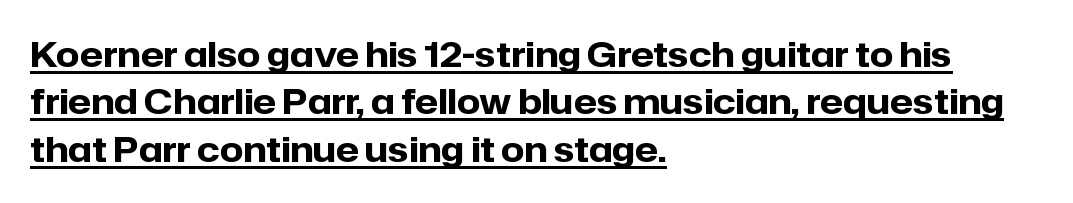
{"serif": "no", "italic": "no", "bold": "yes", "weight": "heavy", "width": "normal", "stroke_contrast": "low", "x_height": "medium", "monospaced": "no", "underline": "yes", "align": "left", "line_spacing": "normal", "line_spacing_ratio": 1.39, "letter_spacing": "normal", "letter_spacing_em": 0.0, "glyph_px": 34}
